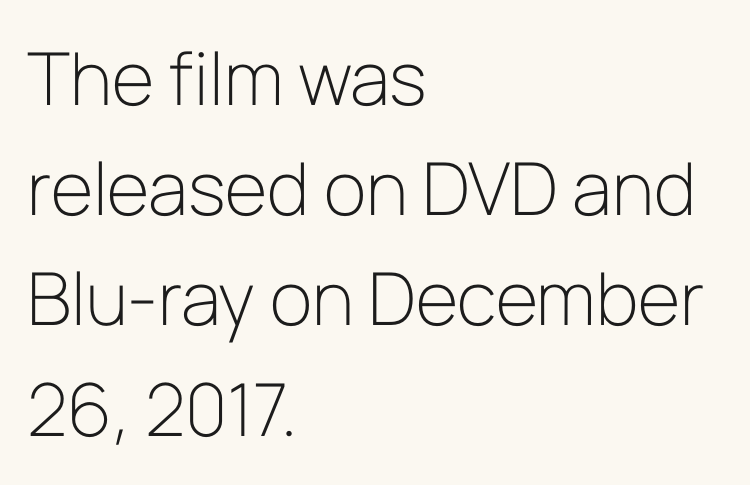
Look at the tracking — it's just the regular setting, nothing added. Does the type have serifs? No, each stem ends abruptly. Is the block centered? No — it sits flush against the left margin. Summary of vertical rhythm: regular, with standard interline spacing. Descender tails drop into unmarked territory. The weight tops out at a normal text grade.
